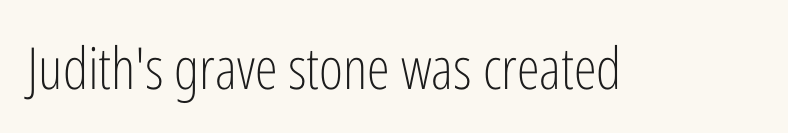
The image shows 58 px light, condensed sans-serif type, upright; set normal letter spacing, not underlined; low stroke contrast and a medium x-height.
